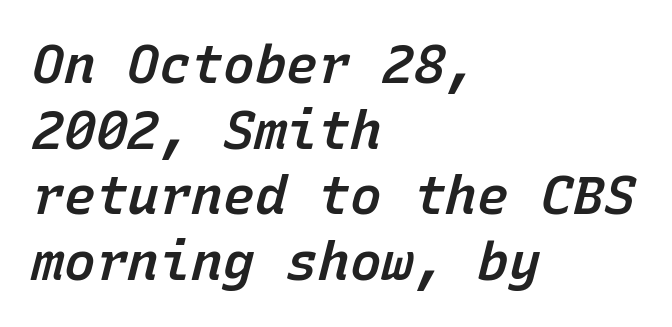
The image shows 53 px semibold type, italic (leaning right), monospaced; set left-aligned, line spacing 1.24x, normal letter spacing, not underlined; low stroke contrast and a medium x-height.
